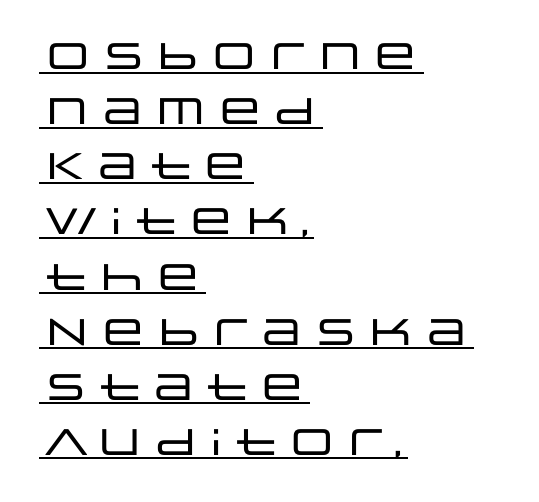
Q: Is the text italic (slanted)? A: No, it is upright.
Q: Is the typeface a serif or a sans-serif typeface? A: Sans-serif.
Q: Is the text underlined? A: Yes.
Q: How is the paragraph aligned? A: Left-aligned.
Q: Is the spacing between letters normal or unusually wide? A: Normal.
Q: Is the spacing between lines tight, normal or loose? A: Normal.
Q: Width (condensed, normal, or wide)? A: Wide.
Q: Stroke contrast? A: Low.
Q: x-height? A: Large.
Q: Monospaced? A: No.
